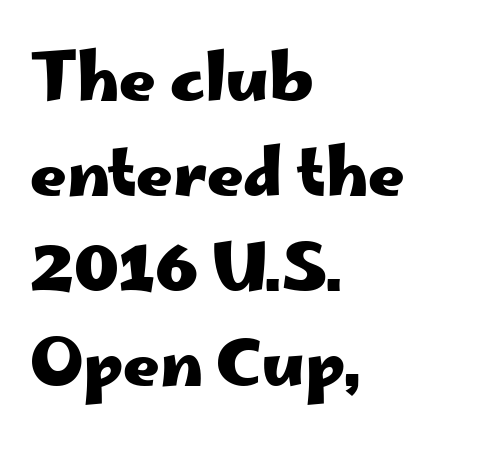
The image shows 63 px heavy, wide sans-serif type, upright; set left-aligned, normal line spacing (1.51x), normal letter spacing, not underlined; low stroke contrast and a small x-height.
